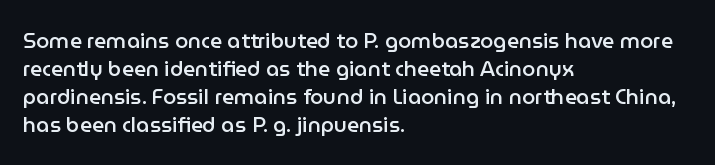
Q: Is the text bold? A: Semi-bold.
Q: Is the text italic (slanted)? A: No, it is upright.
Q: Is the text underlined? A: No.
Q: How is the paragraph aligned? A: Left-aligned.
Q: Is the spacing between letters normal or unusually wide? A: Normal.
Q: Is the spacing between lines tight, normal or loose? A: Normal.
